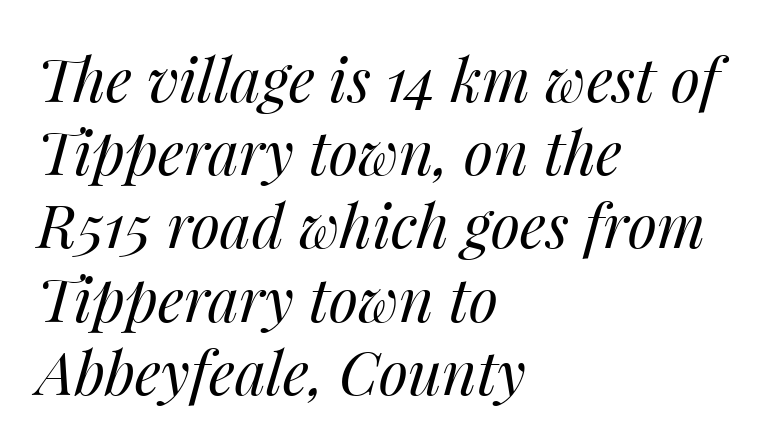
Think of a printed novel: that variable character pitch is what you see here. Characters are canted at an angle relative to the baseline's perpendicular. These lines are set flush left with a ragged right edge. The strokes carry an ordinary text weight at most. Standard letterfit; no display-style spreading of the glyphs. Glance below the letters and you will spot only blank space.
